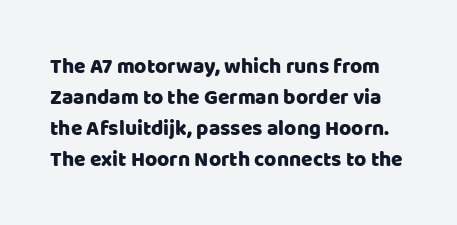
Q: Is the text italic (slanted)? A: No, it is upright.
Q: Is the text underlined? A: No.
Q: Is the spacing between letters normal or unusually wide? A: Normal.
Q: Is the spacing between lines tight, normal or loose? A: Normal.
